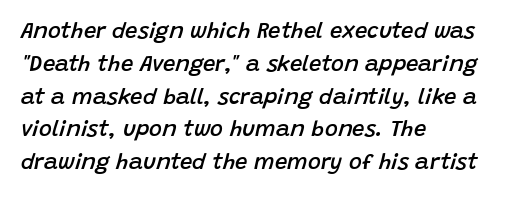
Summary of weight: moderately heavy, a semibold. The rendering keeps characters at their native spacing. Emphasis-style slanted type is in use. Normally led — the rows are evenly, conventionally spaced. These lines are set flush left with a ragged right edge.
